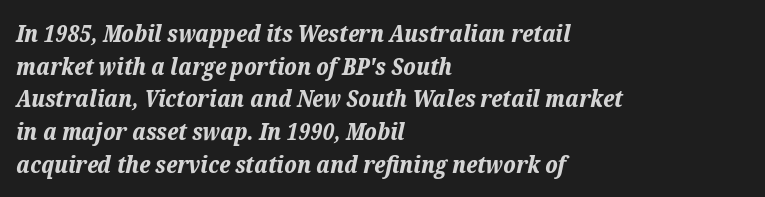
{"italic": "yes", "lean": "right", "slant_degrees": 12, "bold": "yes", "underline": "no", "align": "left", "line_spacing": "normal", "line_spacing_ratio": 1.36, "letter_spacing": "normal", "letter_spacing_em": 0.0, "glyph_px": 24}
